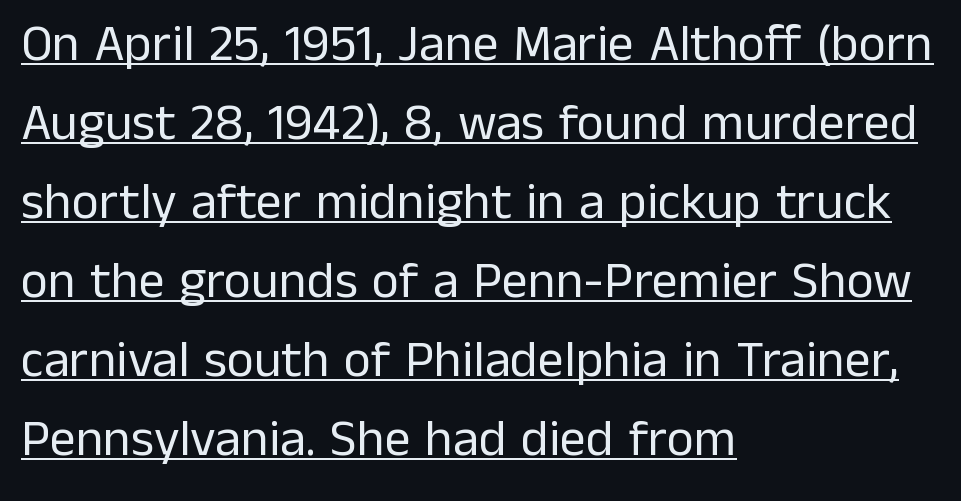
The image shows 52 px regular-weight sans-serif type, upright; set left-aligned, normal line spacing (1.52x), normal letter spacing, underlined; low stroke contrast and a medium x-height.
